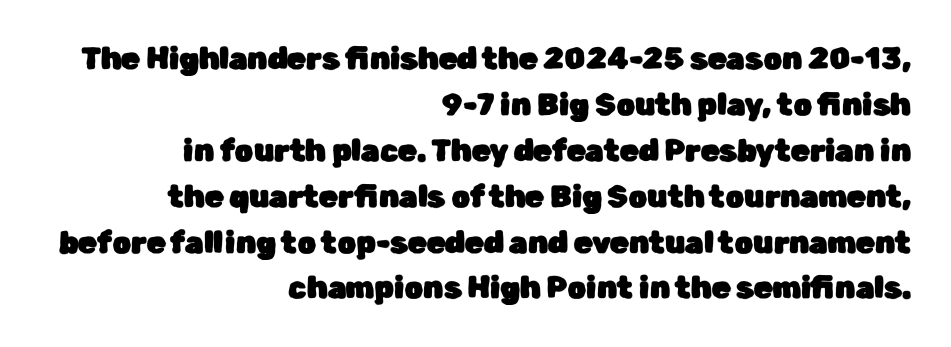
Is there much room between lines? A standard amount, neither cramped nor airy. Is the block centered? No — it sits flush against the right margin. Each word holds together tightly as a unit, with standard inter-letter gaps. Nope, no serifs anywhere on these letters. Proportional: the letters do not fall into vertical columns.
